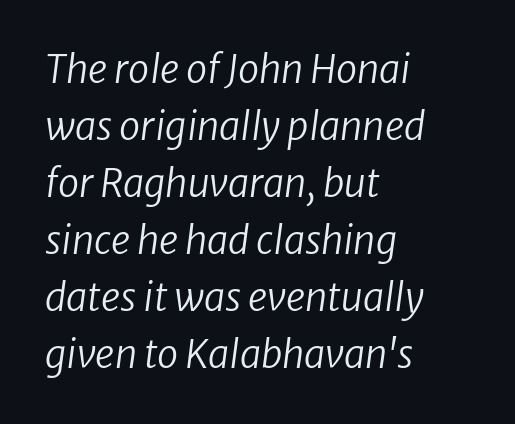
Does extra space separate the letters? No, they use regular spacing. The letters advance in unequal steps, a hallmark of proportional type. Descenders are the only things crossing below the line. The typography opts for an oblique posture over an upright one.
